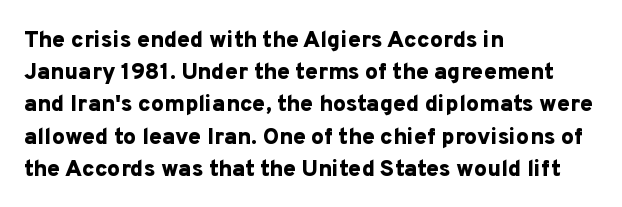
{"italic": "no", "bold": "yes", "underline": "no", "align": "left", "line_spacing": "normal", "line_spacing_ratio": 1.4, "letter_spacing": "normal", "letter_spacing_em": 0.0, "glyph_px": 23}
